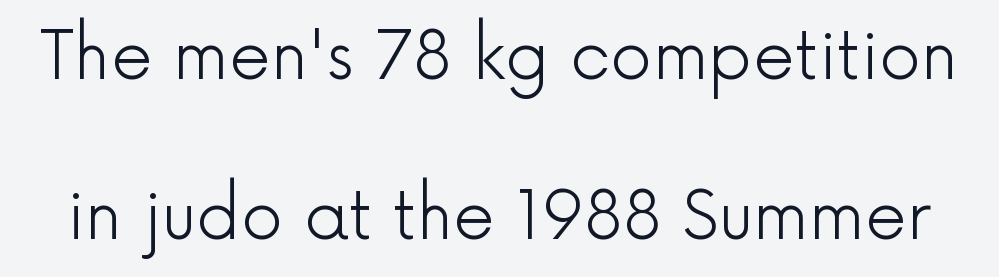
The image shows 66 px light sans-serif type, upright; set loose line spacing (2.42x), normal letter spacing, not underlined; a medium x-height.
